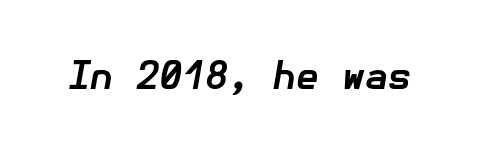
Nobody touched the tracking dial on this one. A bare baseline throughout the passage. The glyphs have the mass of a bold cut. Quick note: italic.
